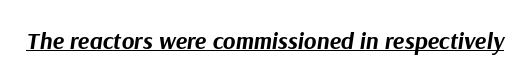
The image shows 24 px bold type, italic (leaning right); set normal letter spacing, underlined.
